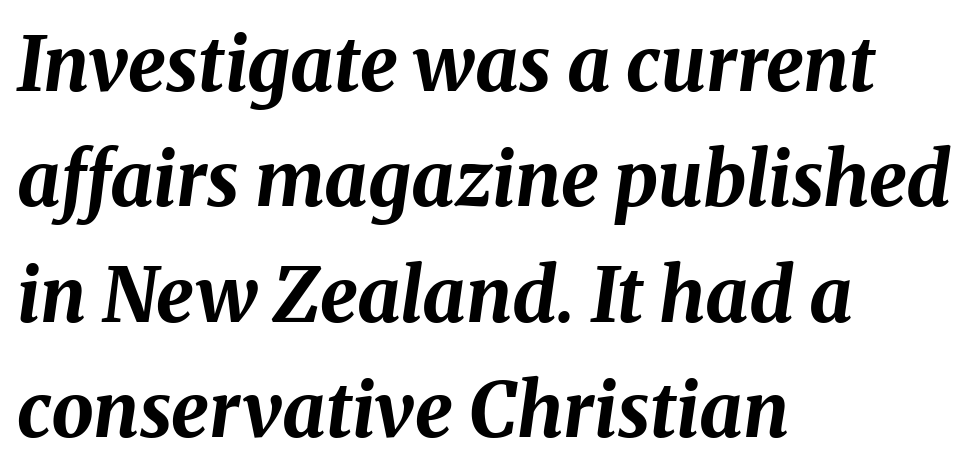
{"italic": "yes", "lean": "right", "slant_degrees": 8, "bold": "yes", "weight": "bold", "width": "normal", "stroke_contrast": "medium", "x_height": "medium", "monospaced": "no", "underline": "no", "align": "left", "line_spacing": "normal", "line_spacing_ratio": 1.54, "letter_spacing": "normal", "letter_spacing_em": 0.0, "glyph_px": 75}
